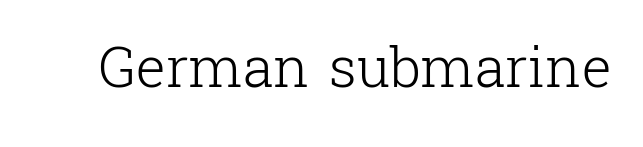
The image shows 56 px light serif type, upright; set normal letter spacing, not underlined; low stroke contrast and a medium x-height.
